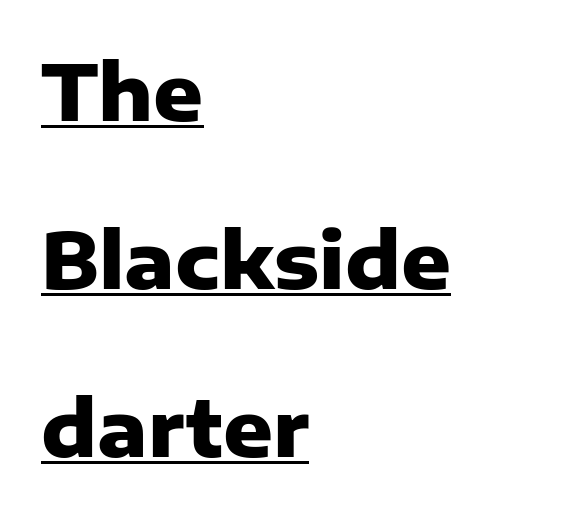
Q: Is the text bold? A: Yes.
Q: Is the text italic (slanted)? A: No, it is upright.
Q: Is the typeface a serif or a sans-serif typeface? A: Sans-serif.
Q: Is the text underlined? A: Yes.
Q: How is the paragraph aligned? A: Left-aligned.
Q: Is the spacing between letters normal or unusually wide? A: Normal.
Q: Is the spacing between lines tight, normal or loose? A: Loose.
Q: Width (condensed, normal, or wide)? A: Normal.
Q: Stroke contrast? A: Low.
Q: x-height? A: Medium.
Q: Monospaced? A: No.
